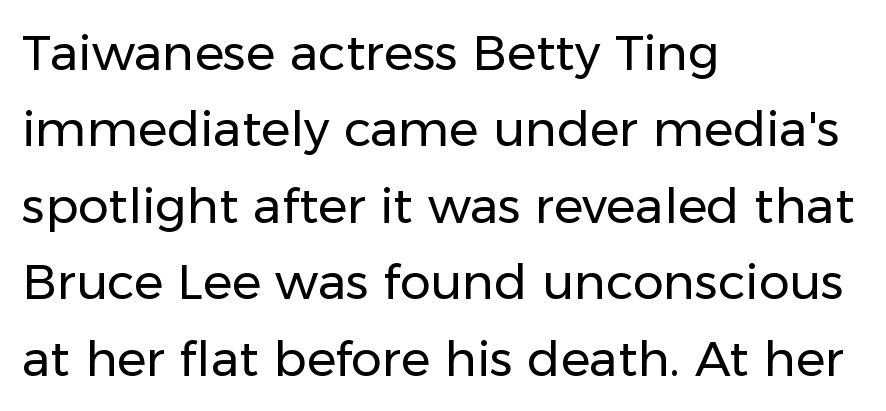
Q: Is the text bold? A: No.
Q: Is the text italic (slanted)? A: No, it is upright.
Q: Is the typeface a serif or a sans-serif typeface? A: Sans-serif.
Q: Is the text underlined? A: No.
Q: How is the paragraph aligned? A: Left-aligned.
Q: Is the spacing between letters normal or unusually wide? A: Normal.
Q: Is the spacing between lines tight, normal or loose? A: Normal.
Q: Width (condensed, normal, or wide)? A: Normal.
Q: Stroke contrast? A: Low.
Q: x-height? A: Medium.
Q: Monospaced? A: No.
